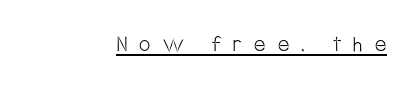
The image shows 25 px text type, upright; set unusually wide letter spacing (+0.49 em), underlined.
